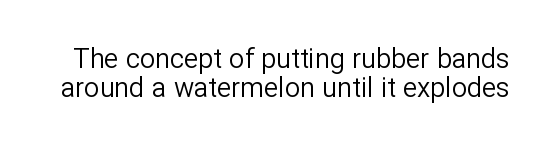
The image shows 27 px text type, upright; set tight line spacing (1.07x), normal letter spacing, not underlined.
